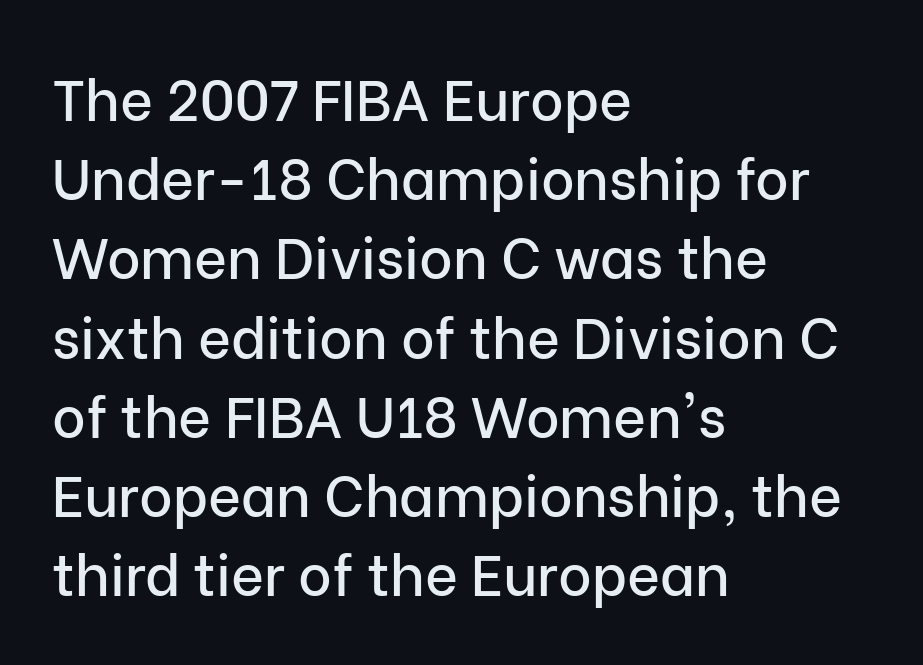
Q: Is the text italic (slanted)? A: No, it is upright.
Q: Is the typeface a serif or a sans-serif typeface? A: Sans-serif.
Q: Is the text underlined? A: No.
Q: How is the paragraph aligned? A: Left-aligned.
Q: Is the spacing between letters normal or unusually wide? A: Normal.
Q: Is the spacing between lines tight, normal or loose? A: Normal.
Q: Width (condensed, normal, or wide)? A: Normal.
Q: Stroke contrast? A: Low.
Q: x-height? A: Medium.
Q: Monospaced? A: No.
